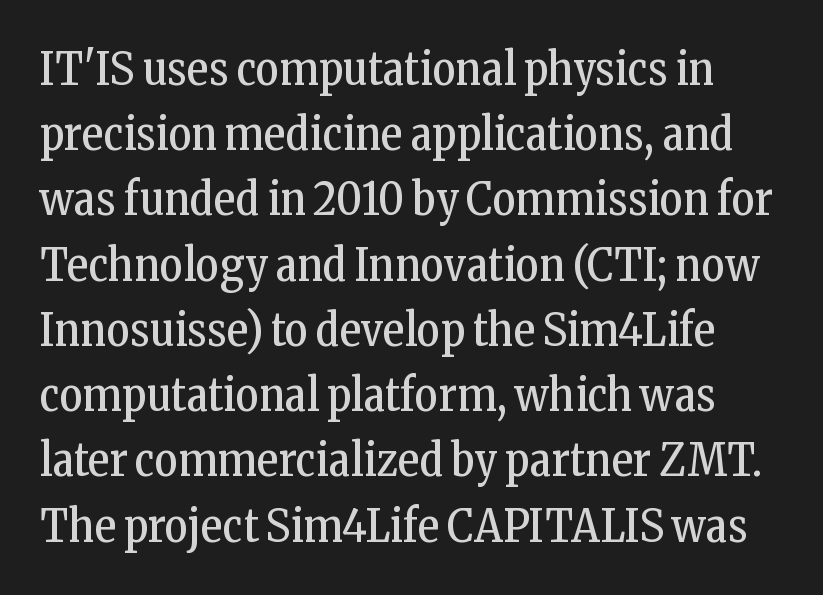
What's the leading like? Ordinary, nothing unusual. Each letter keeps its own natural width here, so spacing adapts to shape. Bare-footed words on every line. Stroke thickness stays within the range of a standard reading face or lighter. Standard letterfit; no display-style spreading of the glyphs.
